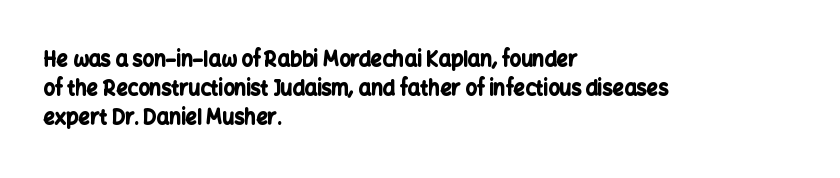
Style check: upright. The block of text has a typical density, with ordinary space between rows. The words here are not underlined. The paragraph shown leans on its left margin. The gaps between neighbouring characters are ordinary and unremarkable.
